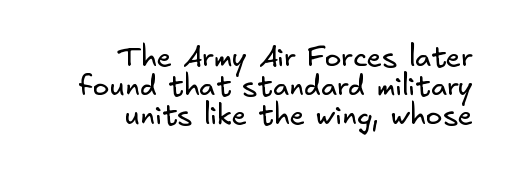
{"serif": "no", "bold": "no", "weight": "regular", "width": "normal", "stroke_contrast": "low", "x_height": "small", "underline": "no", "align": "right", "line_spacing": "tight", "line_spacing_ratio": 1.04, "letter_spacing": "normal", "letter_spacing_em": 0.0, "glyph_px": 28}
